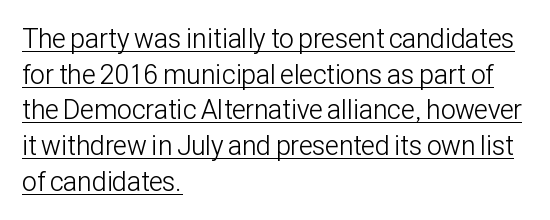
Q: Is the text bold? A: No.
Q: Is the text italic (slanted)? A: No, it is upright.
Q: Is the text underlined? A: Yes.
Q: How is the paragraph aligned? A: Left-aligned.
Q: Is the spacing between letters normal or unusually wide? A: Normal.
Q: Is the spacing between lines tight, normal or loose? A: Normal.
